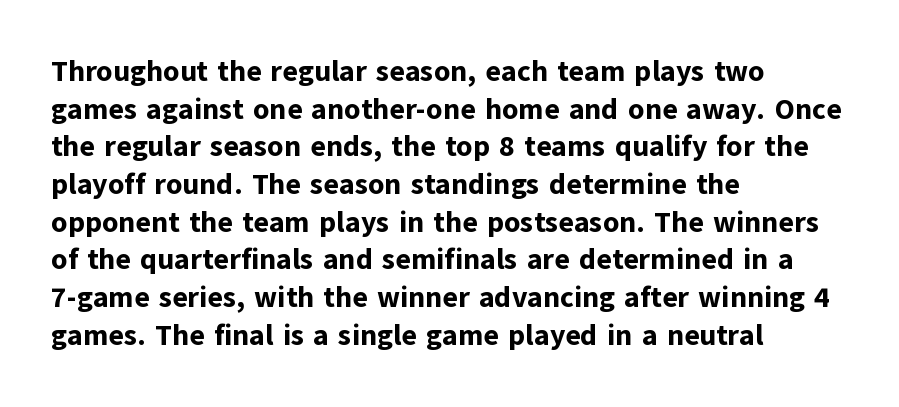
A typesetter would call this proportional, since set widths differ per character. Here the glyphs are tracked normally, forming tight word shapes. Pretty heavy lettering here — definitely bold. Each row of text sits above clean, open space. Nope, no serifs anywhere on these letters.
